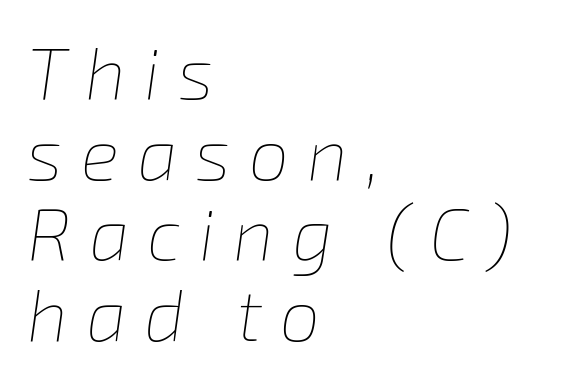
Q: Is the text bold? A: No.
Q: Is the text italic (slanted)? A: Yes, it leans right by about 8 degrees.
Q: Is the text underlined? A: No.
Q: How is the paragraph aligned? A: Left-aligned.
Q: Is the spacing between letters normal or unusually wide? A: Unusually wide.
Q: Is the spacing between lines tight, normal or loose? A: Tight.
Q: Width (condensed, normal, or wide)? A: Normal.
Q: Stroke contrast? A: Low.
Q: x-height? A: Medium.
Q: Monospaced? A: No.
